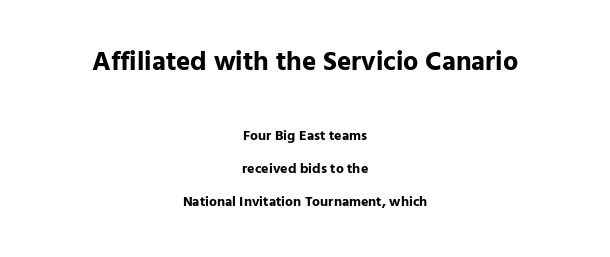
Q: Is the text bold? A: Yes.
Q: Is the text italic (slanted)? A: No, it is upright.
Q: Is the text underlined? A: No.
Q: How is the paragraph aligned? A: Centered.
Q: Is the spacing between letters normal or unusually wide? A: Normal.
Q: Is the spacing between lines tight, normal or loose? A: Loose.
Q: Which block of text is set in a larger size, the first (top) or the second (bottom)? A: The first (top) one.
